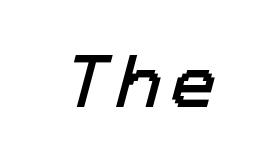
Q: Is the typeface a serif or a sans-serif typeface? A: Sans-serif.
Q: Is the text underlined? A: No.
Q: Width (condensed, normal, or wide)? A: Normal.
Q: Stroke contrast? A: Low.
Q: x-height? A: Medium.
Q: Monospaced? A: No.
